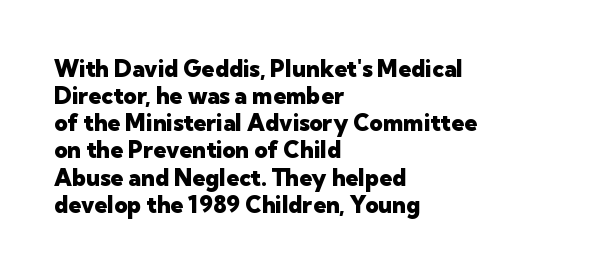
A clean baseline with only descenders dipping below it. Italic: no, the glyphs are upright roman. If you drew a ruler down the left edge, every line would touch it. Chunky letters — that's bold for sure. The horizontal fit of the characters is conventional and even.
